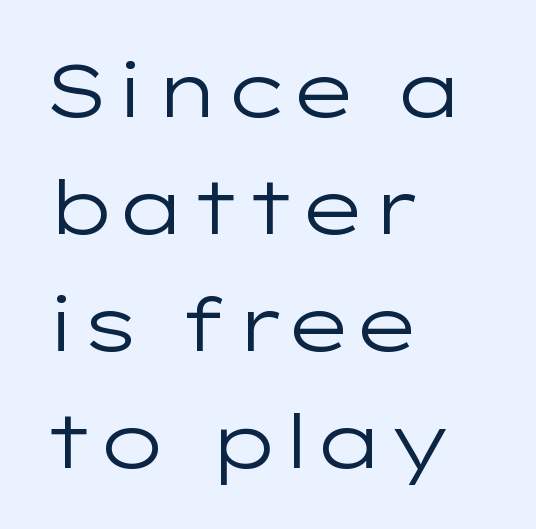
{"serif": "no", "italic": "no", "bold": "no", "weight": "regular", "width": "wide", "stroke_contrast": "low", "x_height": "medium", "monospaced": "no", "underline": "no", "align": "left", "line_spacing": "normal", "line_spacing_ratio": 1.56, "letter_spacing": "normal", "letter_spacing_em": 0.0, "glyph_px": 75}
